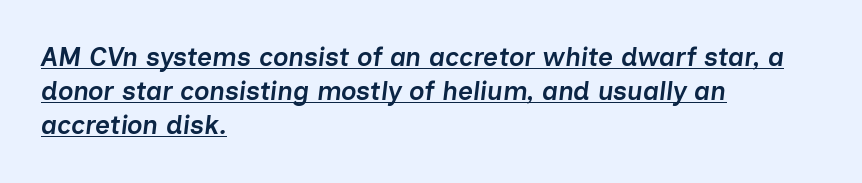
{"italic": "yes", "lean": "right", "slant_degrees": 7, "bold": "semi", "underline": "yes", "align": "left", "line_spacing": "normal", "line_spacing_ratio": 1.31, "letter_spacing": "normal", "letter_spacing_em": 0.0, "glyph_px": 26}
